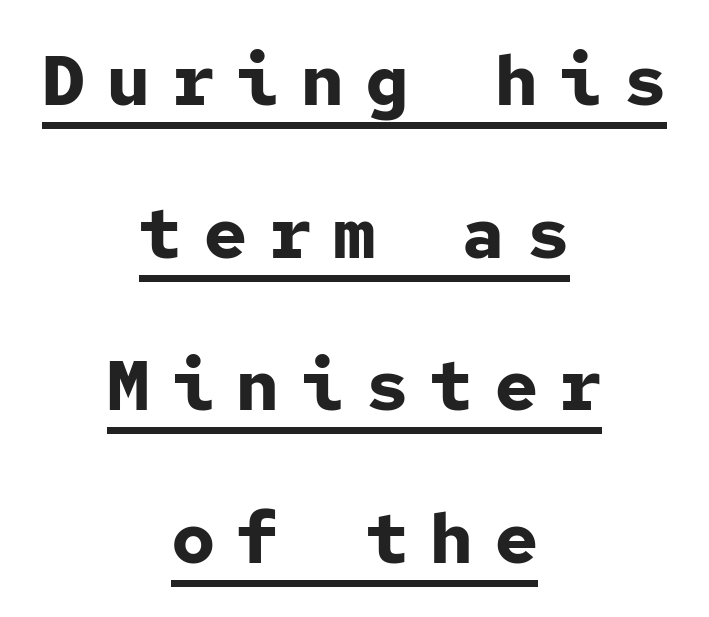
The image shows 71 px bold sans-serif type, upright, monospaced; set centered, loose line spacing (2.15x), unusually wide letter spacing (+0.31 em), underlined; low stroke contrast and a medium x-height.
